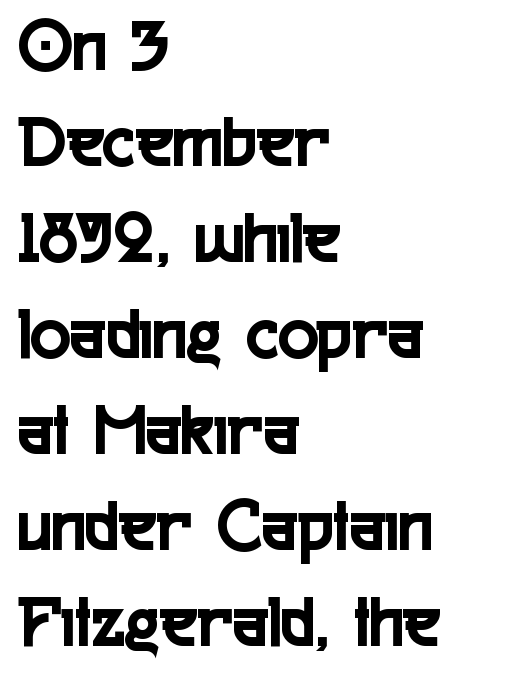
Q: Is the text italic (slanted)? A: No, it is upright.
Q: Is the typeface a serif or a sans-serif typeface? A: Sans-serif.
Q: Is the text underlined? A: No.
Q: How is the paragraph aligned? A: Left-aligned.
Q: Is the spacing between letters normal or unusually wide? A: Normal.
Q: Is the spacing between lines tight, normal or loose? A: Normal.
Q: Width (condensed, normal, or wide)? A: Condensed.
Q: x-height? A: Medium.
Q: Monospaced? A: No.
